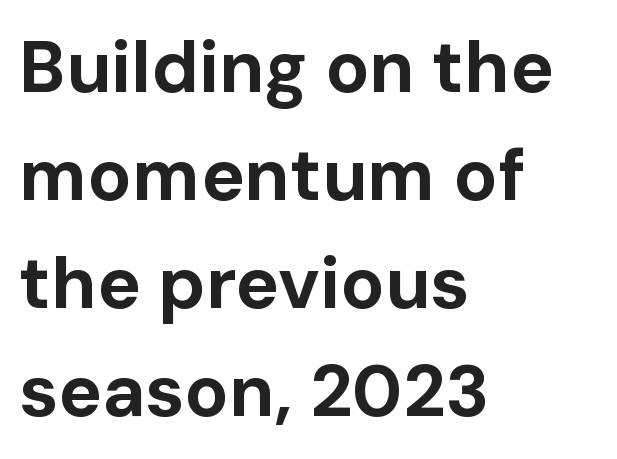
{"serif": "no", "italic": "no", "bold": "yes", "weight": "bold", "width": "normal", "stroke_contrast": "low", "x_height": "medium", "monospaced": "no", "underline": "no", "align": "left", "line_spacing": "normal", "line_spacing_ratio": 1.48, "letter_spacing": "normal", "letter_spacing_em": 0.0, "glyph_px": 73}
